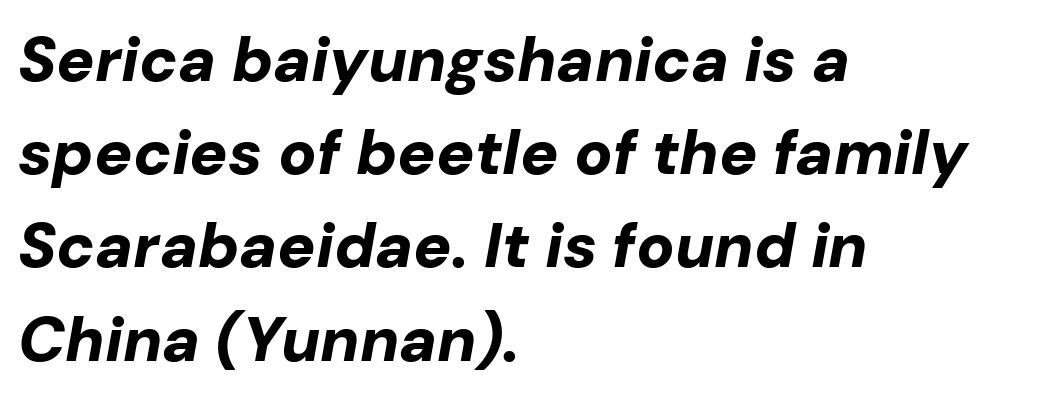
{"italic": "yes", "lean": "right", "slant_degrees": 10, "bold": "yes", "weight": "bold", "width": "normal", "stroke_contrast": "low", "x_height": "medium", "monospaced": "no", "underline": "no", "align": "left", "line_spacing": "normal", "line_spacing_ratio": 1.48, "letter_spacing": "normal", "letter_spacing_em": 0.0, "glyph_px": 63}
